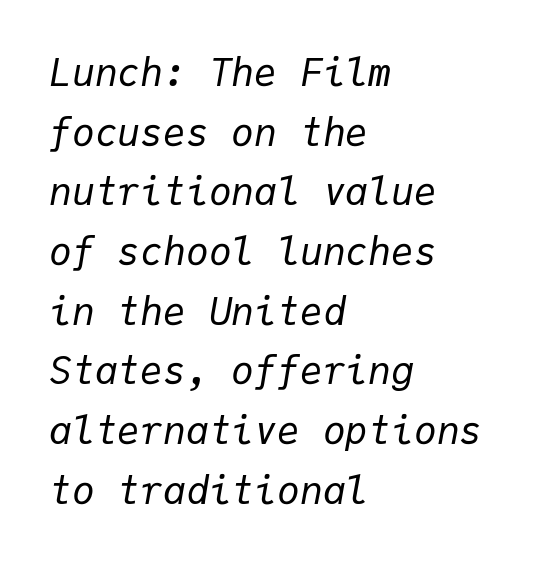
Normally led — the rows are evenly, conventionally spaced. A light-to-regular cut is what we see here. These lines are rendered in a fixed-pitch font. Rule under the text: the space is simply empty. This rendering leaves character spacing at its baseline value.
